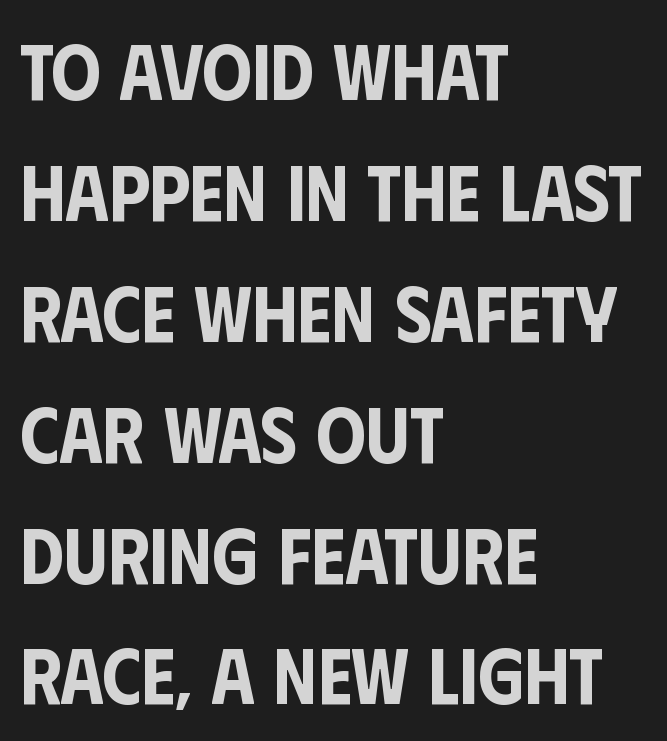
Q: Is the text italic (slanted)? A: No, it is upright.
Q: Is the typeface a serif or a sans-serif typeface? A: Sans-serif.
Q: Is the text underlined? A: No.
Q: How is the paragraph aligned? A: Left-aligned.
Q: Is the spacing between letters normal or unusually wide? A: Normal.
Q: Is the spacing between lines tight, normal or loose? A: Normal.
Q: Width (condensed, normal, or wide)? A: Condensed.
Q: Stroke contrast? A: Low.
Q: x-height? A: Large.
Q: Monospaced? A: No.
